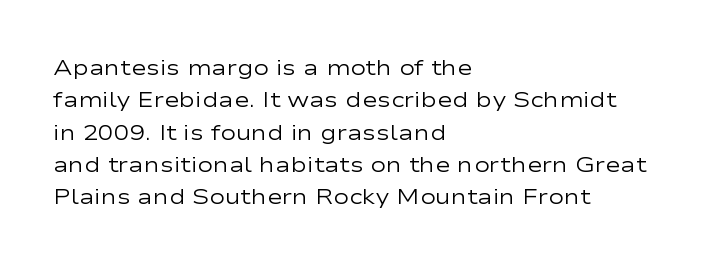
{"italic": "no", "bold": "no", "underline": "no", "align": "left", "line_spacing": "normal", "line_spacing_ratio": 1.54, "letter_spacing": "normal", "letter_spacing_em": 0.0, "glyph_px": 21}
